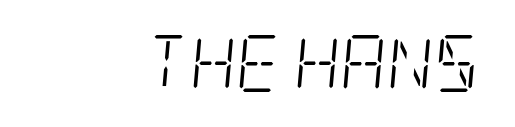
Compared with ordinary roman type, these characters are visibly tilted. Honestly, the letter spacing is just normal — you wouldn't notice it. The foot of each line stays bare and open. This is serif lettering, the kind often seen in printed books. Weight: not bold — regular or lighter.
